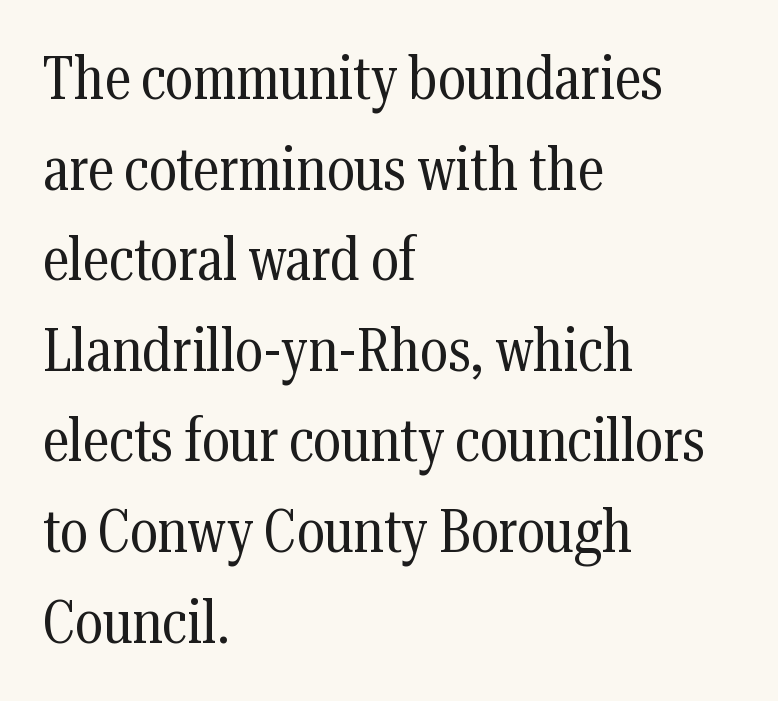
The image shows 60 px regular-weight, condensed serif type, upright; set left-aligned, normal line spacing (1.51x), normal letter spacing, not underlined; medium stroke contrast and a medium x-height.
